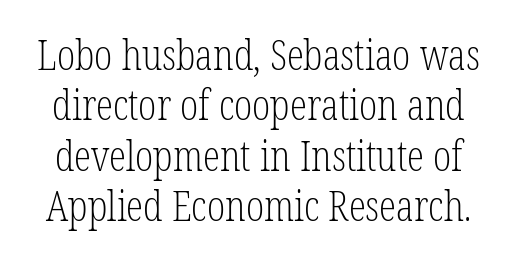
{"serif": "yes", "italic": "no", "bold": "no", "weight": "light", "width": "condensed", "stroke_contrast": "low", "x_height": "medium", "monospaced": "no", "underline": "no", "line_spacing_ratio": 1.17, "letter_spacing": "normal", "letter_spacing_em": 0.0, "glyph_px": 43}
